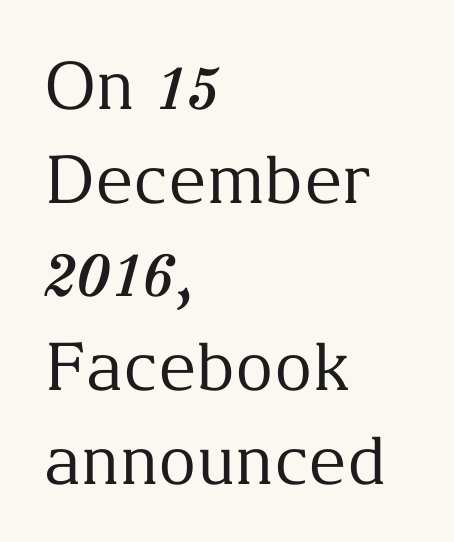
Q: Is the text bold? A: No.
Q: Is the text italic (slanted)? A: No, it is upright.
Q: Is the typeface a serif or a sans-serif typeface? A: Serif.
Q: Is the text underlined? A: No.
Q: How is the paragraph aligned? A: Left-aligned.
Q: Is the spacing between letters normal or unusually wide? A: Normal.
Q: Is the spacing between lines tight, normal or loose? A: Normal.
Q: Width (condensed, normal, or wide)? A: Normal.
Q: Stroke contrast? A: Medium.
Q: x-height? A: Medium.
Q: Monospaced? A: No.
